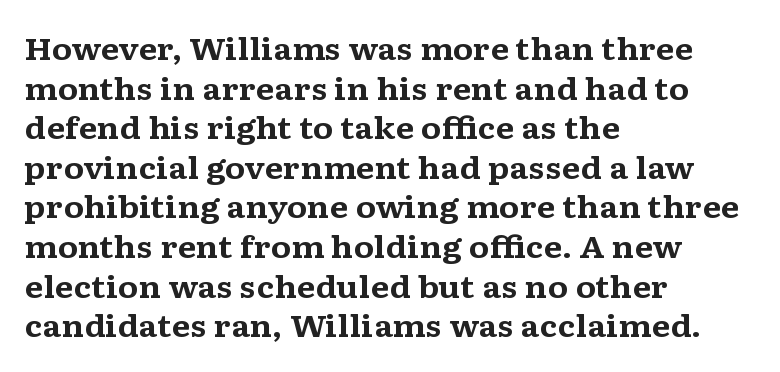
The image shows 30 px bold, wide serif type, upright; set left-aligned, normal line spacing (1.32x), normal letter spacing, not underlined; medium stroke contrast and a medium x-height.
